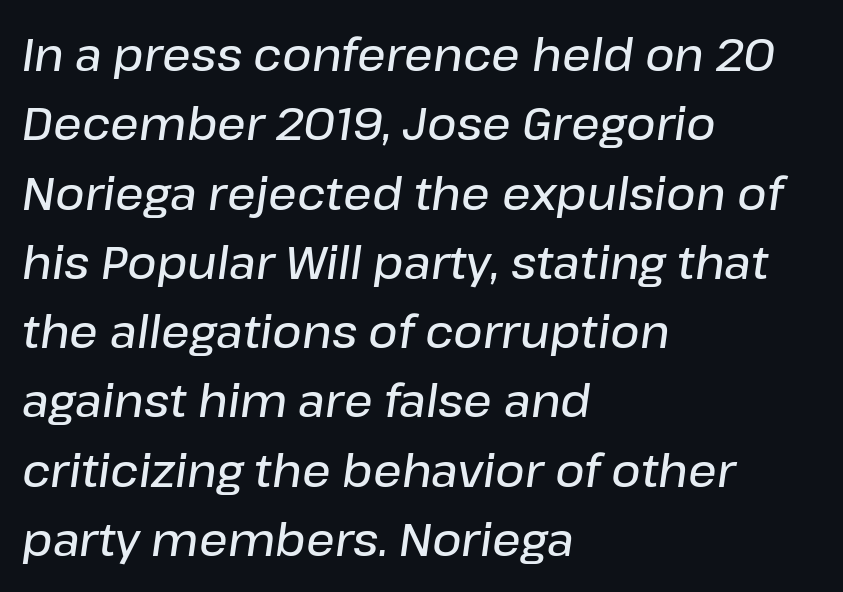
In CSS terms this would be text-align: left. Heft: intermediate — a semibold. Students, observe: this is what conventionally led text looks like. This rendering leaves character spacing at its baseline value. Rule under the text: the space is simply empty.
